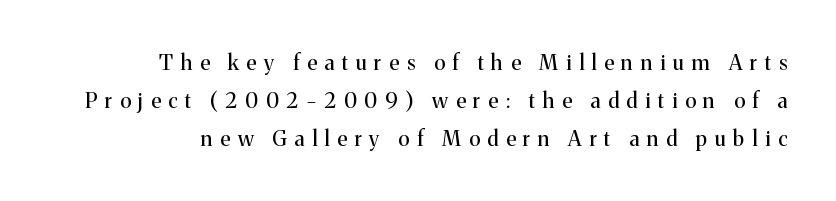
{"italic": "no", "bold": "no", "underline": "no", "line_spacing_ratio": 1.8, "letter_spacing": "wide", "letter_spacing_em": 0.37, "glyph_px": 21}
